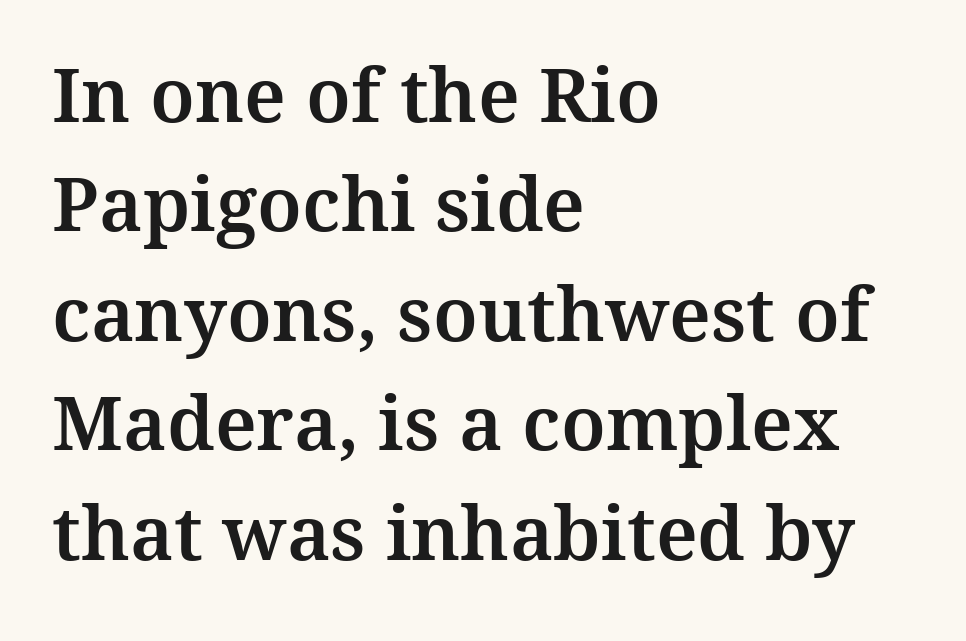
Q: Is the text italic (slanted)? A: No, it is upright.
Q: Is the typeface a serif or a sans-serif typeface? A: Serif.
Q: Is the text underlined? A: No.
Q: How is the paragraph aligned? A: Left-aligned.
Q: Is the spacing between letters normal or unusually wide? A: Normal.
Q: Is the spacing between lines tight, normal or loose? A: Normal.
Q: Width (condensed, normal, or wide)? A: Normal.
Q: Stroke contrast? A: Medium.
Q: x-height? A: Medium.
Q: Monospaced? A: No.
